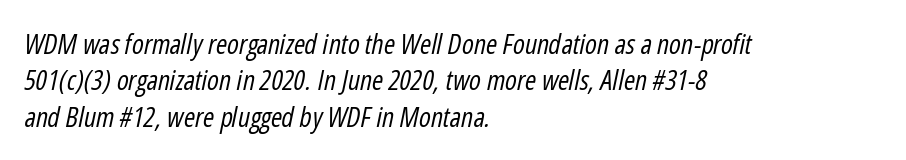
{"italic": "yes", "lean": "right", "slant_degrees": 12, "bold": "no", "underline": "no", "align": "left", "line_spacing": "normal", "line_spacing_ratio": 1.35, "letter_spacing": "normal", "letter_spacing_em": 0.0, "glyph_px": 27}
